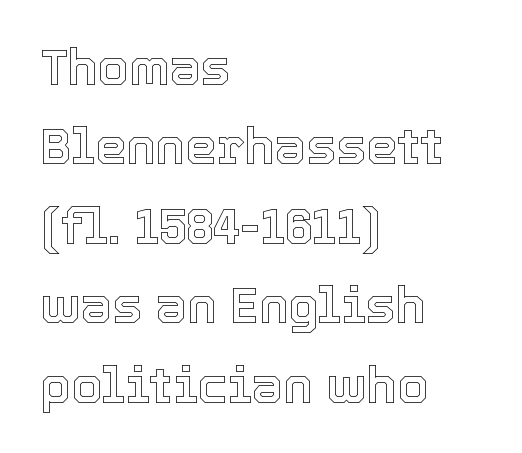
Q: Is the text italic (slanted)? A: No, it is upright.
Q: Is the text underlined? A: No.
Q: How is the paragraph aligned? A: Left-aligned.
Q: Is the spacing between letters normal or unusually wide? A: Normal.
Q: Is the spacing between lines tight, normal or loose? A: Normal.
Q: Width (condensed, normal, or wide)? A: Normal.
Q: x-height? A: Medium.
Q: Monospaced? A: No.
